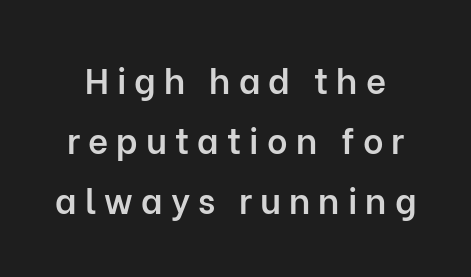
The image shows 35 px semibold sans-serif type, upright; set line spacing 1.72x, unusually wide letter spacing (+0.23 em), not underlined; low stroke contrast and a medium x-height.
